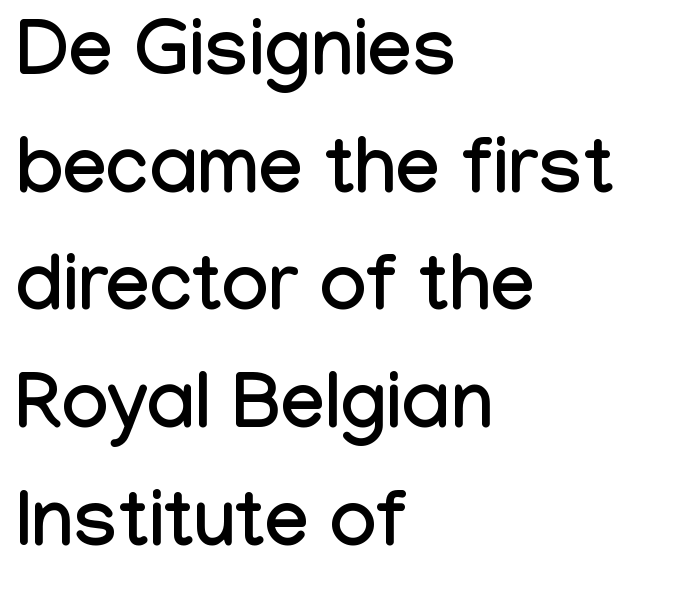
The image shows 79 px condensed sans-serif type, upright; set left-aligned, normal line spacing (1.49x), normal letter spacing, not underlined; low stroke contrast and a medium x-height.
